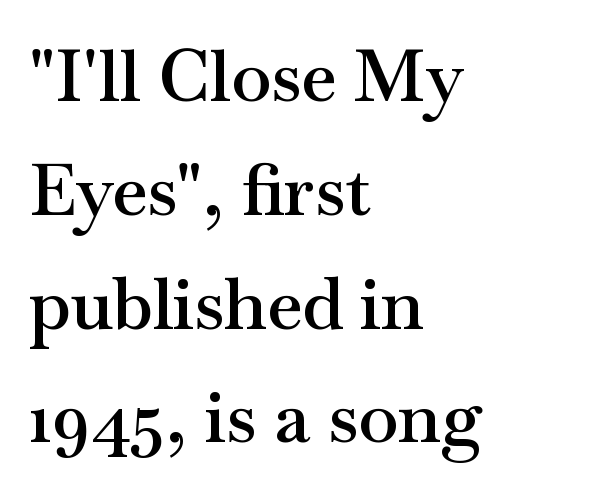
Q: Is the text bold? A: Semi-bold.
Q: Is the text italic (slanted)? A: No, it is upright.
Q: Is the typeface a serif or a sans-serif typeface? A: Serif.
Q: Is the text underlined? A: No.
Q: How is the paragraph aligned? A: Left-aligned.
Q: Is the spacing between letters normal or unusually wide? A: Normal.
Q: Is the spacing between lines tight, normal or loose? A: Normal.
Q: Width (condensed, normal, or wide)? A: Wide.
Q: Stroke contrast? A: Medium.
Q: x-height? A: Small.
Q: Monospaced? A: No.
